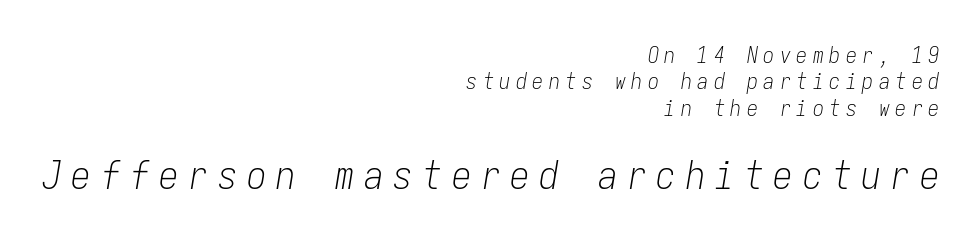
Q: Is the text bold? A: No.
Q: Is the text italic (slanted)? A: Yes, it leans right by about 9 degrees.
Q: Is the text underlined? A: No.
Q: How is the paragraph aligned? A: Right-aligned.
Q: Is the spacing between letters normal or unusually wide? A: Unusually wide.
Q: Which block of text is set in a larger size, the first (top) or the second (bottom)? A: The second (bottom) one.
Q: Width (condensed, normal, or wide)? A: Condensed.
Q: Stroke contrast? A: Low.
Q: x-height? A: Medium.
Q: Monospaced? A: Yes.
